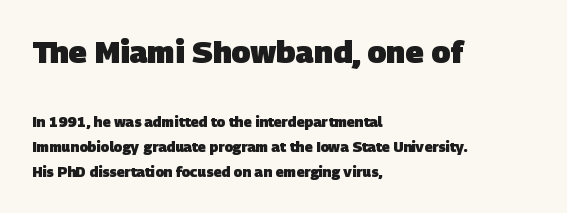
{"serif": "no", "bold": "yes", "weight": "heavy", "width": "normal", "stroke_contrast": "low", "x_height": "large", "monospaced": "no", "underline": "no", "align": "left", "line_spacing_ratio": 1.8, "letter_spacing": "normal", "letter_spacing_em": 0.0, "larger_block": "first", "size_ratio": 2.21, "glyph_px": 31}
